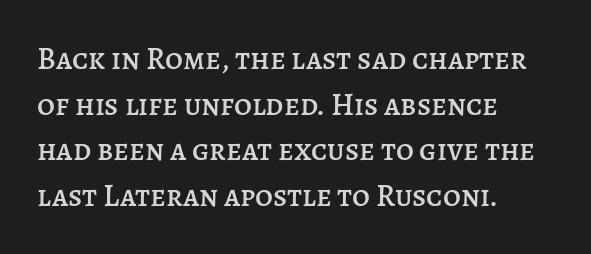
Does the copy run flush right? No — it runs flush left. Leading matches the norm, producing a regular column. The zone under the glyphs is completely vacant. Ordinary non-slanted type is in use. A typesetter would call this proportional, since set widths differ per character.
